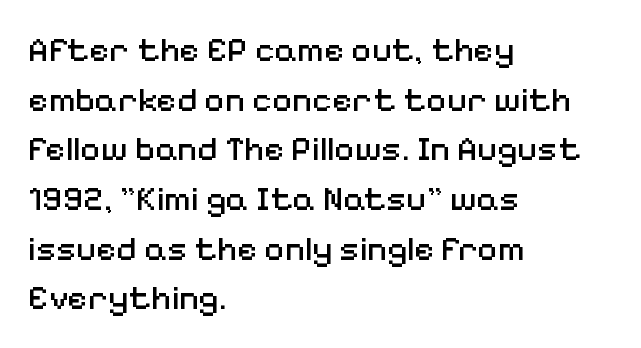
Q: Is the text bold? A: No.
Q: Is the text italic (slanted)? A: No, it is upright.
Q: Is the typeface a serif or a sans-serif typeface? A: Sans-serif.
Q: Is the text underlined? A: No.
Q: How is the paragraph aligned? A: Left-aligned.
Q: Is the spacing between letters normal or unusually wide? A: Normal.
Q: Is the spacing between lines tight, normal or loose? A: Normal.
Q: Width (condensed, normal, or wide)? A: Normal.
Q: Stroke contrast? A: Medium.
Q: x-height? A: Medium.
Q: Monospaced? A: No.
